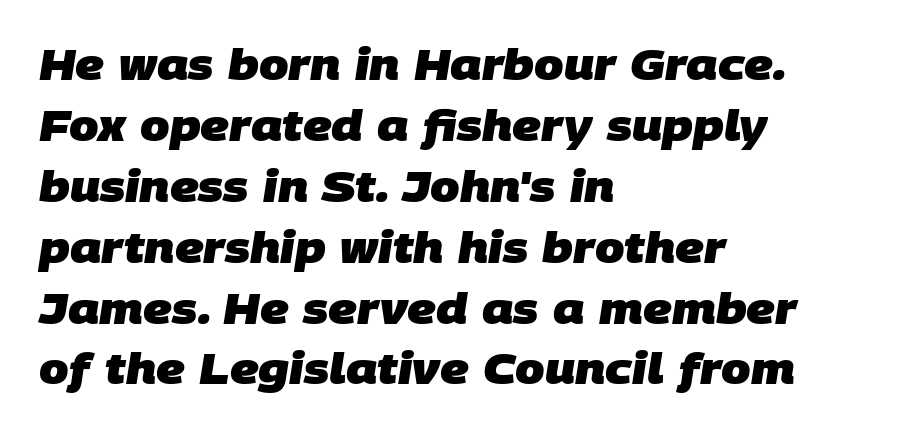
Check where the strokes stop: nothing finishes them off — pure sans. These lines are rendered in a variable-pitch font. These words are printed bold, with thick strokes throughout. The strip under each line holds only bare page. In terms of leading, this rendering sits right in the middle. Reading down the block, your eye returns to a fixed left position each line.
